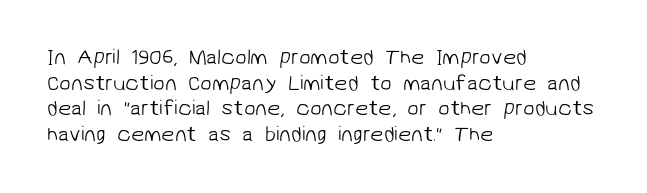
Q: Is the text bold? A: No.
Q: Is the text underlined? A: No.
Q: How is the paragraph aligned? A: Left-aligned.
Q: Is the spacing between letters normal or unusually wide? A: Normal.
